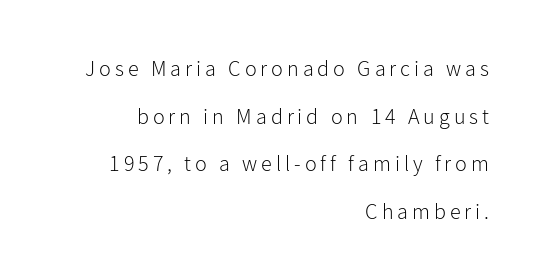
{"italic": "no", "bold": "no", "underline": "no", "align": "right", "line_spacing": "loose", "line_spacing_ratio": 2.16, "glyph_px": 22}
